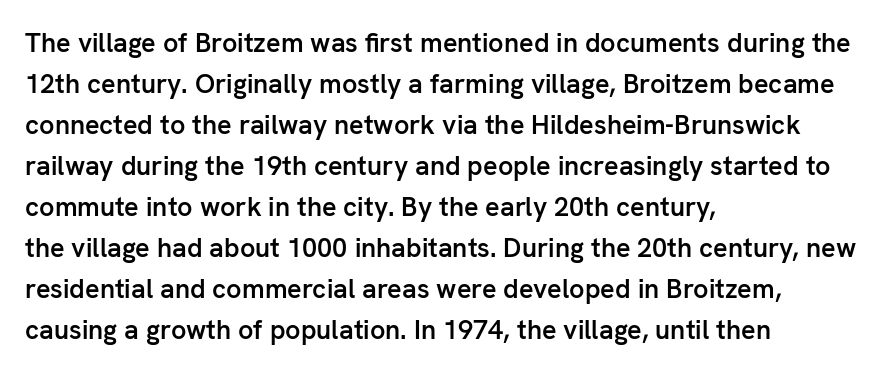
The image shows 27 px text type, upright; set left-aligned, normal line spacing (1.52x), normal letter spacing, not underlined.
